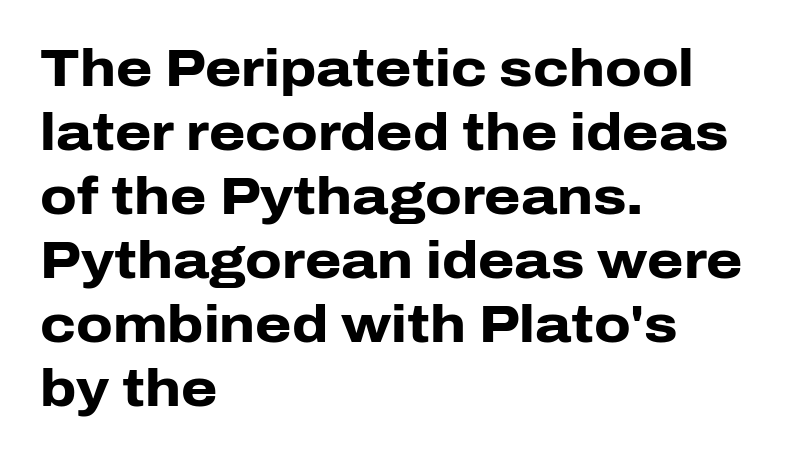
Q: Is the text bold? A: Yes.
Q: Is the text italic (slanted)? A: No, it is upright.
Q: Is the typeface a serif or a sans-serif typeface? A: Sans-serif.
Q: Is the text underlined? A: No.
Q: How is the paragraph aligned? A: Left-aligned.
Q: Is the spacing between letters normal or unusually wide? A: Normal.
Q: Width (condensed, normal, or wide)? A: Normal.
Q: Stroke contrast? A: Low.
Q: x-height? A: Medium.
Q: Monospaced? A: No.
